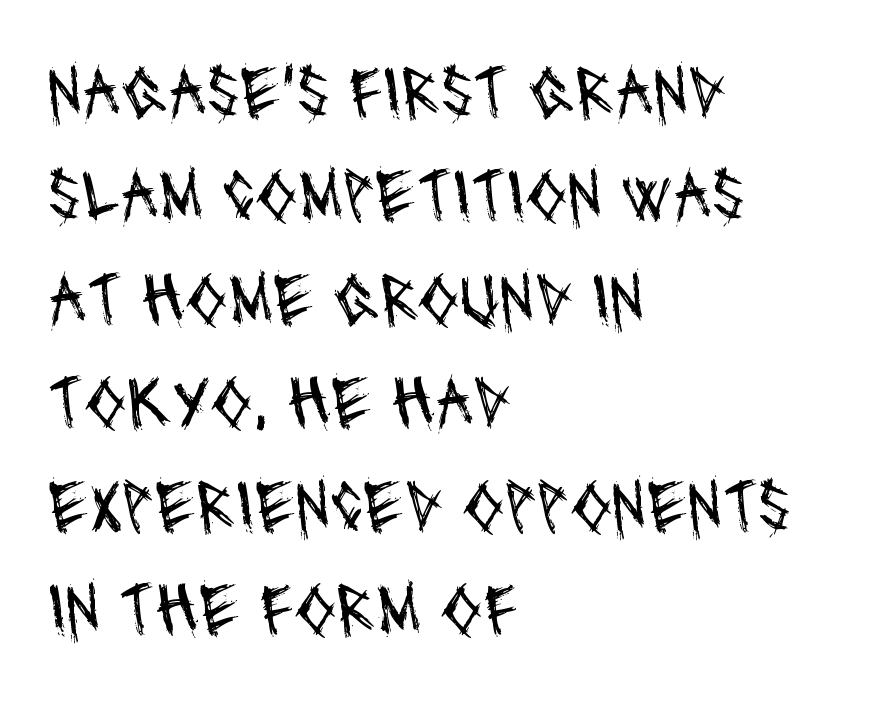
I'd call this a sans setting — the letters go barefoot. Bare-footed words on every line. Honestly, the row spacing looks completely unremarkable. These glyphs show unthickened strokes, regular width or finer.
